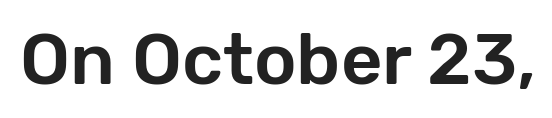
Q: Is the text italic (slanted)? A: No, it is upright.
Q: Is the typeface a serif or a sans-serif typeface? A: Sans-serif.
Q: Is the text underlined? A: No.
Q: Is the spacing between letters normal or unusually wide? A: Normal.
Q: Width (condensed, normal, or wide)? A: Normal.
Q: Stroke contrast? A: Low.
Q: x-height? A: Medium.
Q: Monospaced? A: No.
